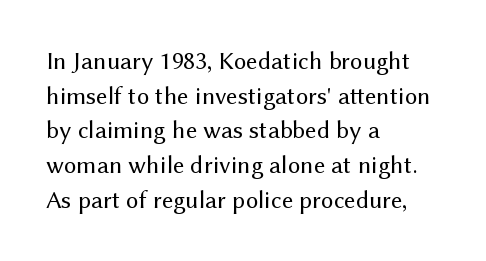
Q: Is the text bold? A: No.
Q: Is the text italic (slanted)? A: No, it is upright.
Q: Is the text underlined? A: No.
Q: How is the paragraph aligned? A: Left-aligned.
Q: Is the spacing between letters normal or unusually wide? A: Normal.
Q: Is the spacing between lines tight, normal or loose? A: Normal.
